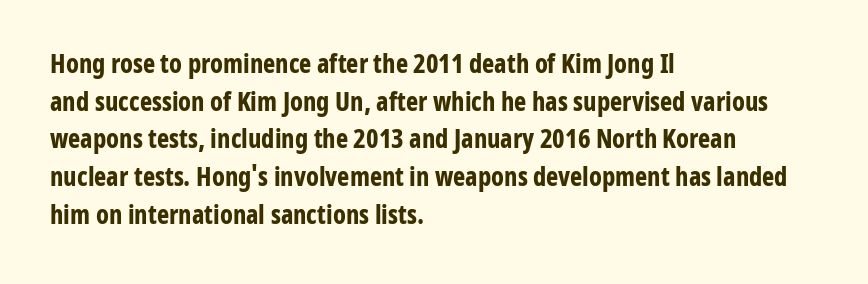
On the weight axis this lands at bold, roughly 700. Words float on clear page, feet unadorned. Interline gaps are of average width in this sample. The rendering keeps characters at their native spacing. In terms of posture, this sample is upright.
